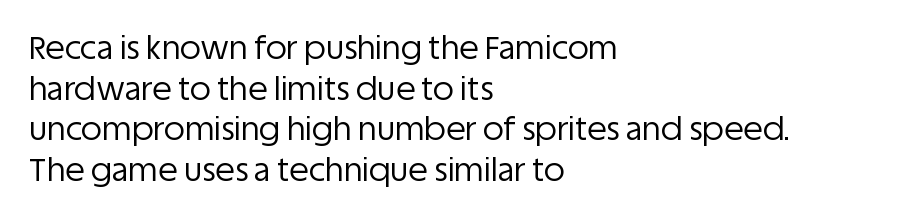
The typography opts for an upright posture over an oblique one. Font category for this specimen: sans-serif. Typeset ragged right — the left edge is the straight one. The leading is moderate, giving the passage an even texture. Short note: letters normally spaced.
